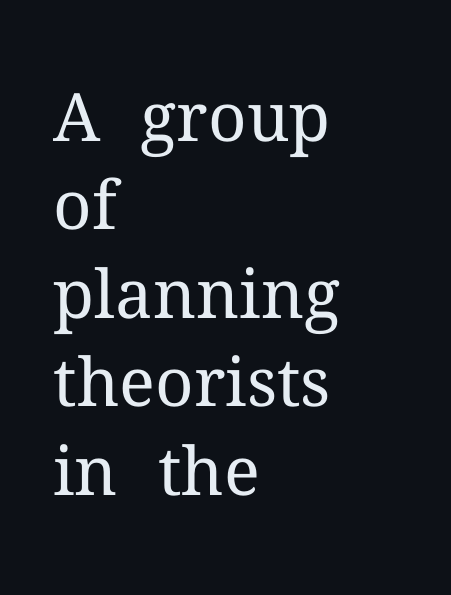
The block of text has a typical density, with ordinary space between rows. The font's upright variant was chosen for this text. Alignment: flush left. Observe the serifs anchoring each vertical stroke in this sample.
